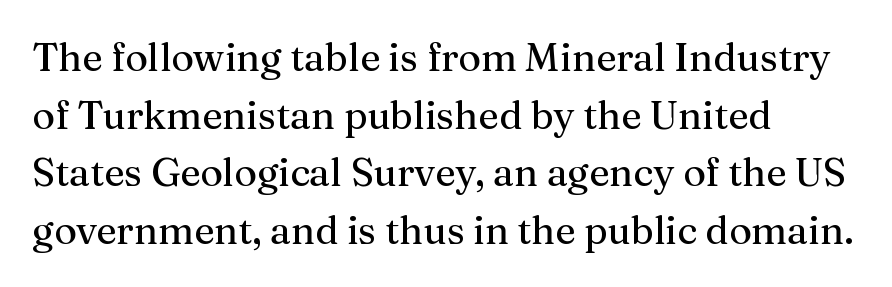
The image shows 39 px regular-weight serif type, upright; set left-aligned, normal line spacing (1.48x), normal letter spacing, not underlined; medium stroke contrast and a medium x-height.
